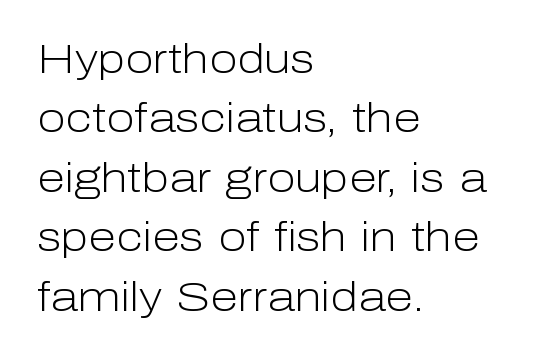
Q: Is the text bold? A: No.
Q: Is the text italic (slanted)? A: No, it is upright.
Q: Is the typeface a serif or a sans-serif typeface? A: Sans-serif.
Q: Is the text underlined? A: No.
Q: How is the paragraph aligned? A: Left-aligned.
Q: Is the spacing between letters normal or unusually wide? A: Normal.
Q: Is the spacing between lines tight, normal or loose? A: Normal.
Q: Width (condensed, normal, or wide)? A: Normal.
Q: Stroke contrast? A: Low.
Q: x-height? A: Medium.
Q: Monospaced? A: No.
